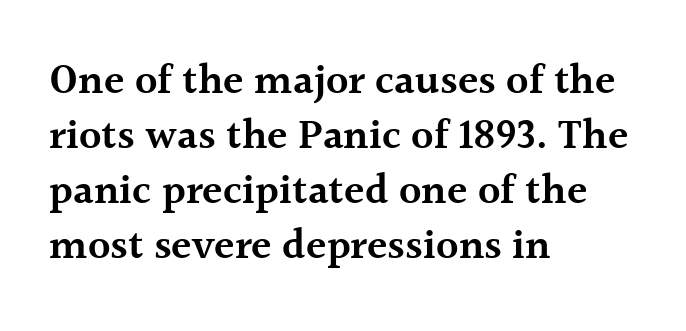
Nothing unusual about the tracking: characters are spaced as the font intends. Vertical strokes here are truly vertical. Think of a printed novel: that variable character pitch is what you see here. Interline gaps are of average width in this sample. Summary of weight: moderately heavy, a semibold.
